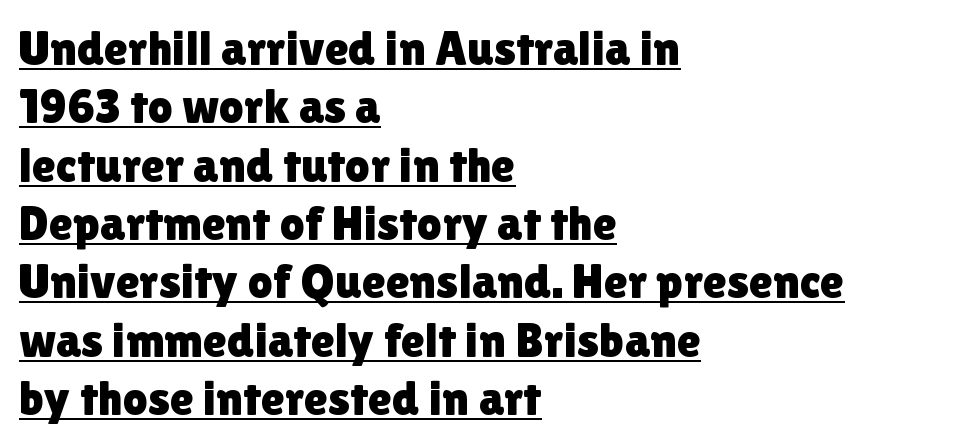
Check the space under the baseline: a stroke is drawn there. The text block is weighted toward the left margin, trailing off unevenly rightward. There is no visible air inserted between adjacent glyphs. No feet cap the strokes, marking this as sans-serif type. Spacing verdict: proportional, widths tailored to each character.
